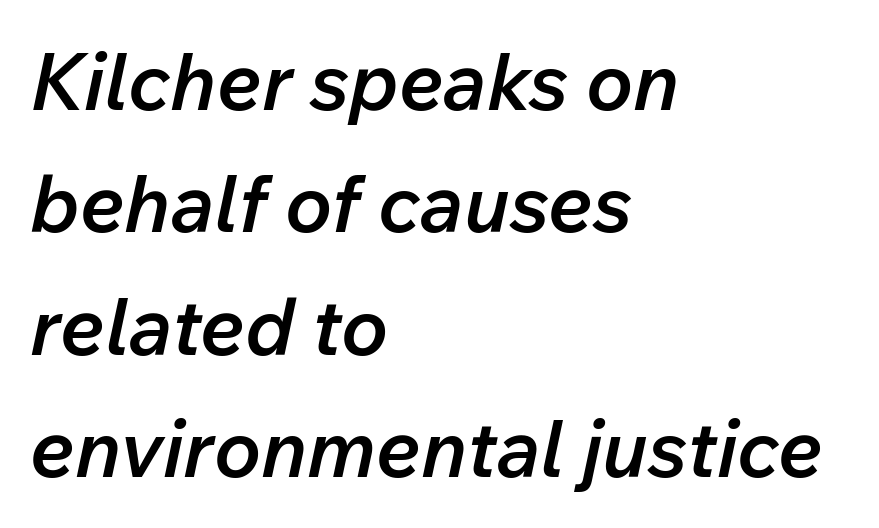
Q: Is the text bold? A: Semi-bold.
Q: Is the text italic (slanted)? A: Yes, it leans right by about 12 degrees.
Q: Is the text underlined? A: No.
Q: How is the paragraph aligned? A: Left-aligned.
Q: Is the spacing between letters normal or unusually wide? A: Normal.
Q: Is the spacing between lines tight, normal or loose? A: Normal.
Q: Width (condensed, normal, or wide)? A: Normal.
Q: Stroke contrast? A: Low.
Q: x-height? A: Medium.
Q: Monospaced? A: No.
